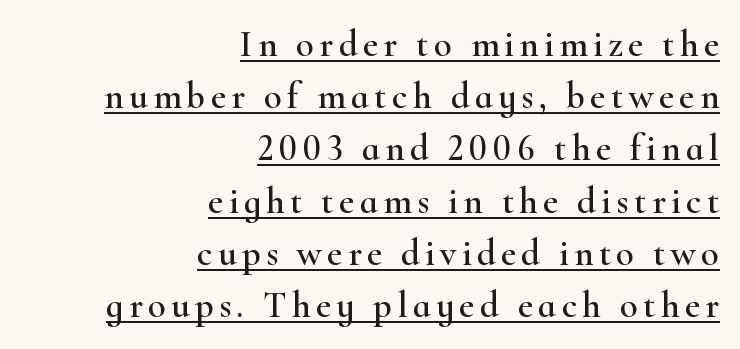
Q: Is the text italic (slanted)? A: No, it is upright.
Q: Is the typeface a serif or a sans-serif typeface? A: Serif.
Q: Is the text underlined? A: Yes.
Q: How is the paragraph aligned? A: Right-aligned.
Q: Is the spacing between lines tight, normal or loose? A: Normal.
Q: Width (condensed, normal, or wide)? A: Wide.
Q: Stroke contrast? A: High.
Q: x-height? A: Small.
Q: Monospaced? A: No.
